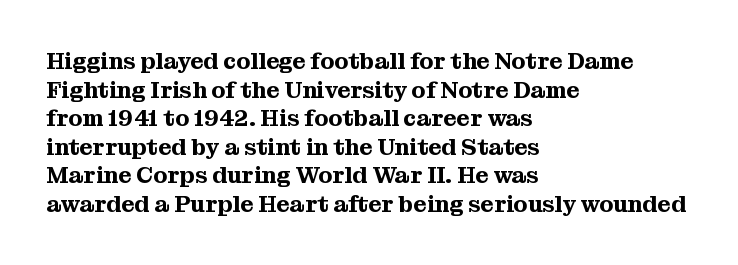
Each line starts at the same left margin while the right side varies. This sample uses plain, unmodified letter spacing. Only glyphs here, with clear space below each row. The letters stand upright; this is a roman face.
